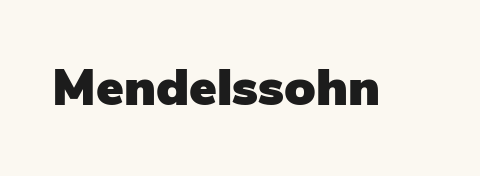
Q: Is the text italic (slanted)? A: No, it is upright.
Q: Is the typeface a serif or a sans-serif typeface? A: Sans-serif.
Q: Is the text underlined? A: No.
Q: Is the spacing between letters normal or unusually wide? A: Normal.
Q: Width (condensed, normal, or wide)? A: Normal.
Q: Stroke contrast? A: Low.
Q: x-height? A: Medium.
Q: Monospaced? A: No.
